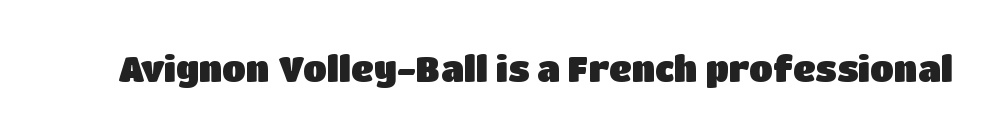
{"serif": "no", "italic": "no", "width": "normal", "stroke_contrast": "low", "x_height": "large", "monospaced": "no", "underline": "no", "letter_spacing": "normal", "letter_spacing_em": 0.0, "glyph_px": 35}
